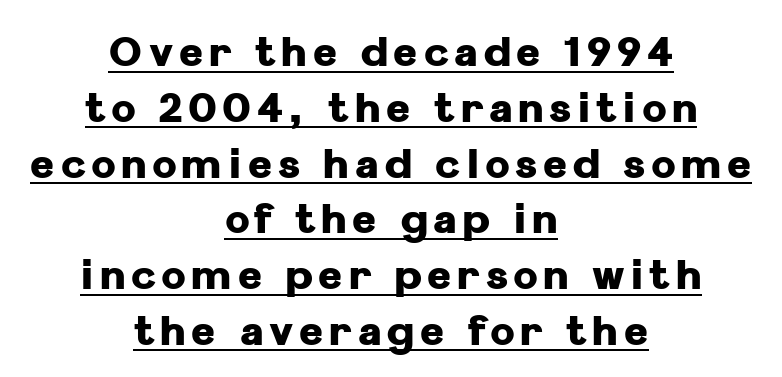
{"serif": "no", "italic": "no", "bold": "yes", "weight": "heavy", "width": "normal", "stroke_contrast": "low", "x_height": "medium", "monospaced": "no", "underline": "yes", "align": "center", "line_spacing": "normal", "line_spacing_ratio": 1.36, "glyph_px": 41}
